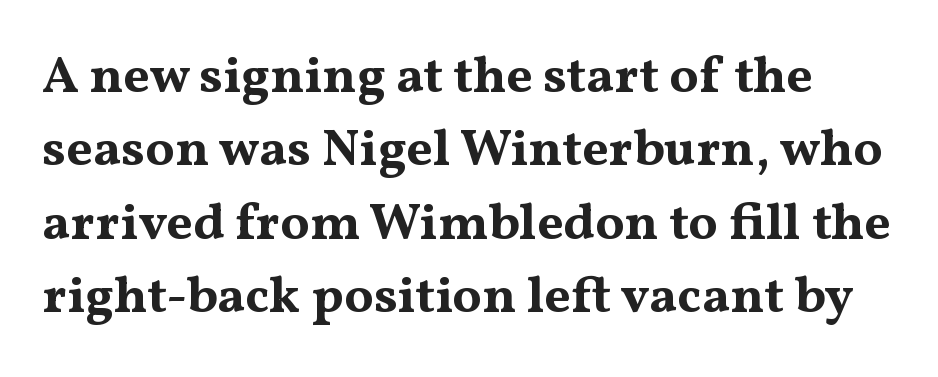
The image shows 52 px bold, wide serif type, upright; set normal line spacing (1.41x), normal letter spacing, not underlined; medium stroke contrast and a medium x-height.
